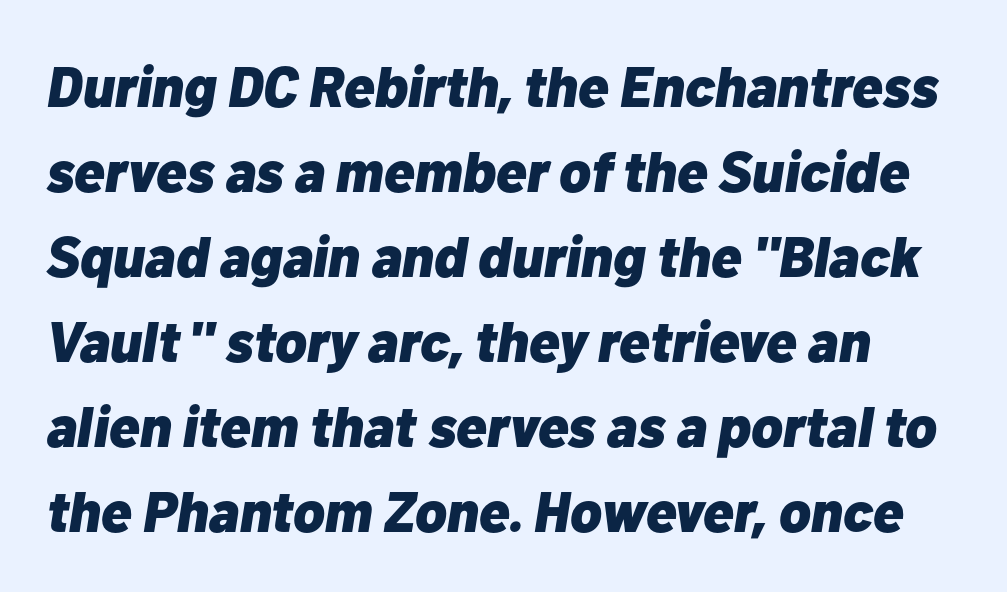
Q: Is the text bold? A: Yes.
Q: Is the text italic (slanted)? A: Yes, it leans right by about 10 degrees.
Q: Is the text underlined? A: No.
Q: Is the spacing between letters normal or unusually wide? A: Normal.
Q: Is the spacing between lines tight, normal or loose? A: Normal.
Q: Width (condensed, normal, or wide)? A: Normal.
Q: Stroke contrast? A: Low.
Q: x-height? A: Medium.
Q: Monospaced? A: No.
